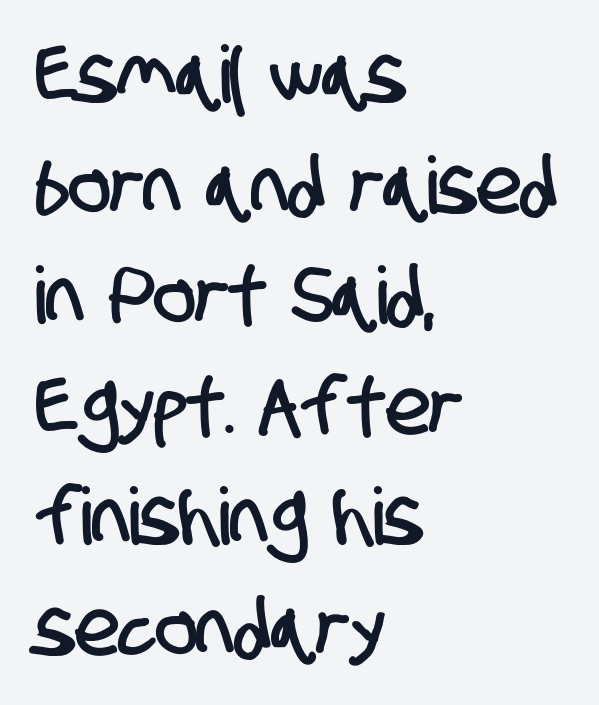
The image shows 79 px condensed sans-serif type; set left-aligned, normal line spacing (1.4x), normal letter spacing, not underlined; low stroke contrast and a large x-height.
